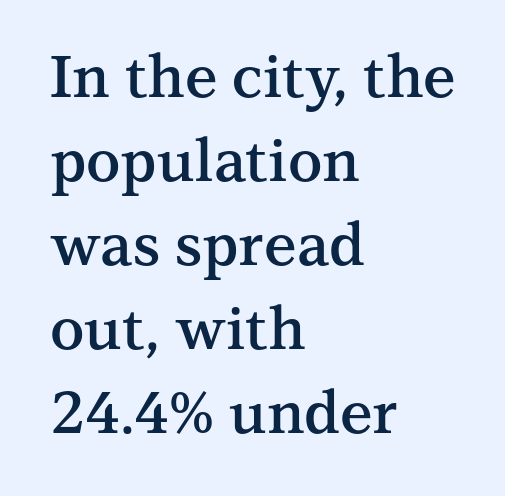
The image shows 58 px semibold serif type, upright; set left-aligned, normal line spacing (1.45x), normal letter spacing, not underlined; medium stroke contrast and a medium x-height.
